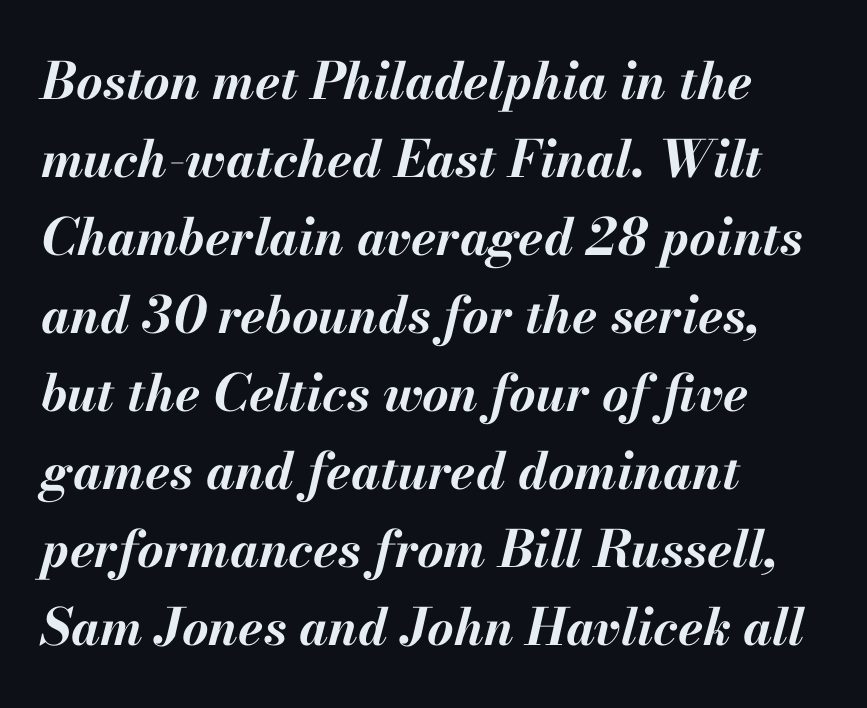
Q: Is the text bold? A: Yes.
Q: Is the text italic (slanted)? A: Yes, it leans right by about 13 degrees.
Q: Is the text underlined? A: No.
Q: How is the paragraph aligned? A: Left-aligned.
Q: Is the spacing between letters normal or unusually wide? A: Normal.
Q: Is the spacing between lines tight, normal or loose? A: Normal.
Q: Width (condensed, normal, or wide)? A: Normal.
Q: Stroke contrast? A: Medium.
Q: x-height? A: Small.
Q: Monospaced? A: No.
